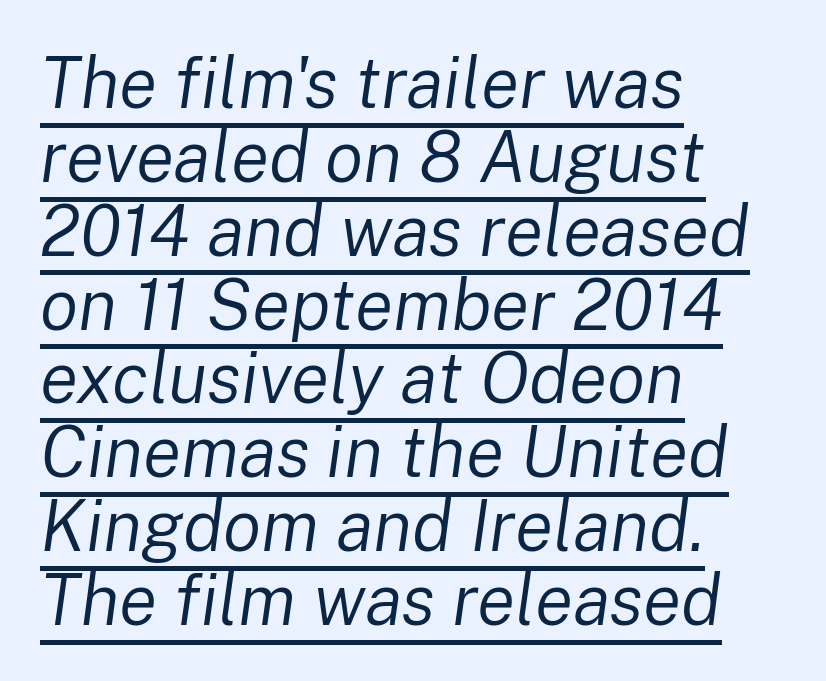
Q: Is the text bold? A: No.
Q: Is the text italic (slanted)? A: Yes, it leans right by about 8 degrees.
Q: Is the text underlined? A: Yes.
Q: How is the paragraph aligned? A: Left-aligned.
Q: Is the spacing between letters normal or unusually wide? A: Normal.
Q: Is the spacing between lines tight, normal or loose? A: Tight.
Q: Width (condensed, normal, or wide)? A: Normal.
Q: Stroke contrast? A: Low.
Q: x-height? A: Medium.
Q: Monospaced? A: No.
